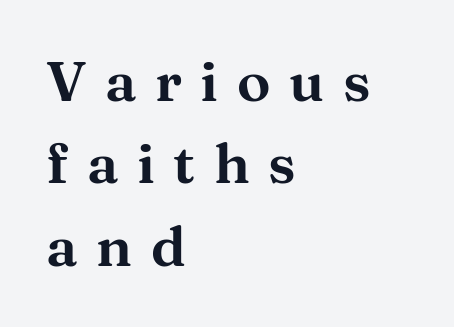
{"serif": "yes", "italic": "no", "width": "wide", "stroke_contrast": "medium", "x_height": "medium", "monospaced": "no", "underline": "no", "align": "left", "line_spacing": "normal", "line_spacing_ratio": 1.47, "letter_spacing": "wide", "letter_spacing_em": 0.33, "glyph_px": 56}
